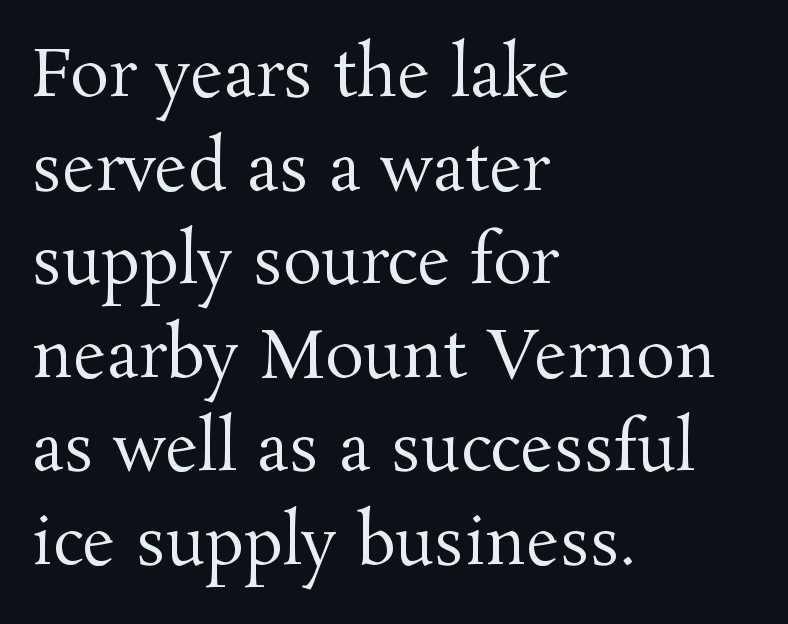
The image shows 65 px regular-weight serif type, upright; set left-aligned, normal line spacing (1.44x), normal letter spacing, not underlined; medium stroke contrast and a medium x-height.
